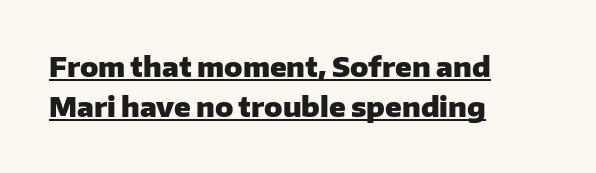
The image shows 27 px bold type, upright; set left-aligned, normal line spacing (1.49x), normal letter spacing, underlined.
